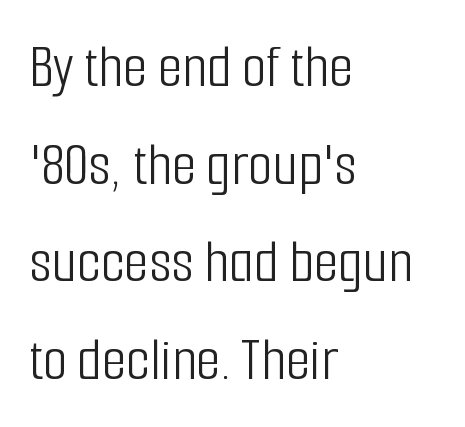
{"serif": "no", "italic": "no", "bold": "no", "weight": "light", "width": "condensed", "stroke_contrast": "low", "x_height": "medium", "monospaced": "no", "underline": "no", "align": "left", "line_spacing": "normal", "line_spacing_ratio": 1.55, "letter_spacing": "normal", "letter_spacing_em": 0.0, "glyph_px": 63}
